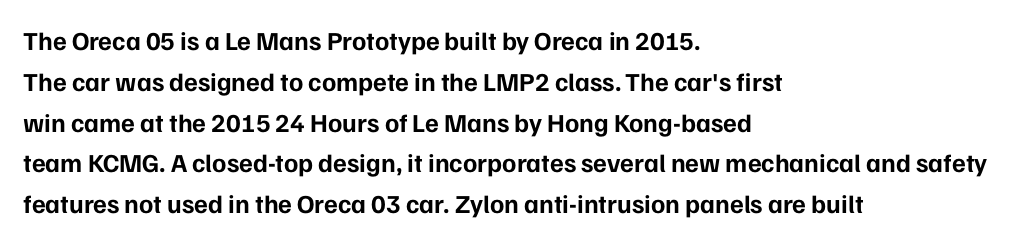
{"italic": "no", "bold": "yes", "underline": "no", "align": "left", "line_spacing": "normal", "line_spacing_ratio": 1.57, "letter_spacing": "normal", "letter_spacing_em": 0.0, "glyph_px": 26}
